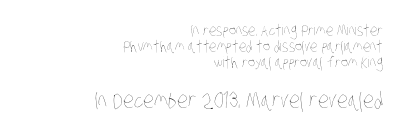
Q: Is the text bold? A: No.
Q: Is the text underlined? A: No.
Q: How is the paragraph aligned? A: Right-aligned.
Q: Is the spacing between letters normal or unusually wide? A: Normal.
Q: Is the spacing between lines tight, normal or loose? A: Tight.
Q: Which block of text is set in a larger size, the first (top) or the second (bottom)? A: The second (bottom) one.
